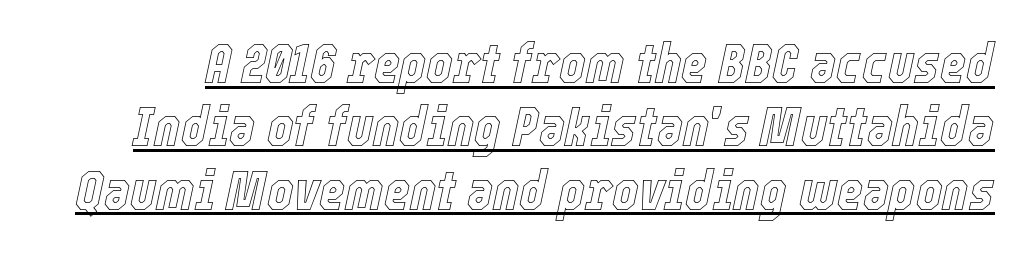
The image shows 56 px condensed type, italic (leaning right); set tight line spacing (1.13x), normal letter spacing, underlined; a medium x-height.
